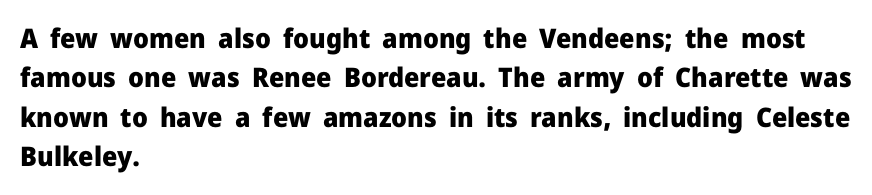
Q: Is the text bold? A: Yes.
Q: Is the text italic (slanted)? A: No, it is upright.
Q: Is the text underlined? A: No.
Q: How is the paragraph aligned? A: Left-aligned.
Q: Is the spacing between letters normal or unusually wide? A: Normal.
Q: Is the spacing between lines tight, normal or loose? A: Normal.
